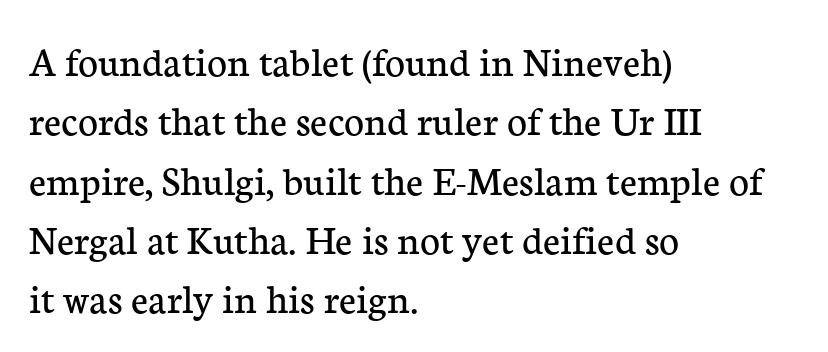
{"serif": "yes", "italic": "no", "bold": "no", "weight": "regular", "width": "normal", "stroke_contrast": "low", "x_height": "medium", "monospaced": "no", "underline": "no", "align": "left", "line_spacing": "normal", "line_spacing_ratio": 1.38, "letter_spacing": "normal", "letter_spacing_em": 0.0, "glyph_px": 43}
